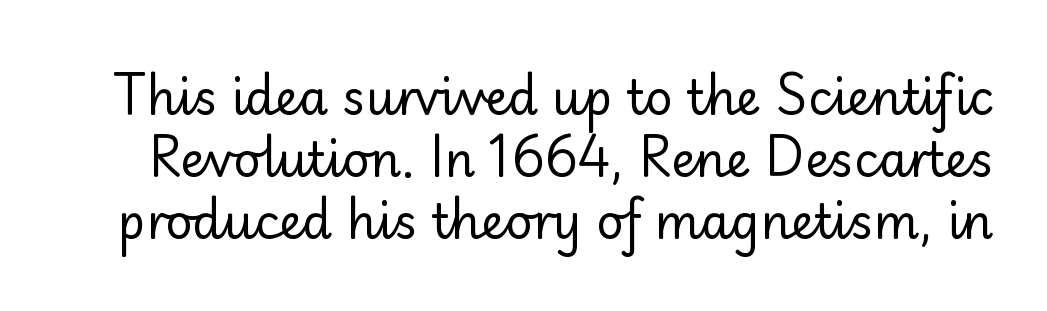
The image shows 47 px regular-weight sans-serif type, upright; set normal line spacing (1.32x), normal letter spacing, not underlined; low stroke contrast and a small x-height.
